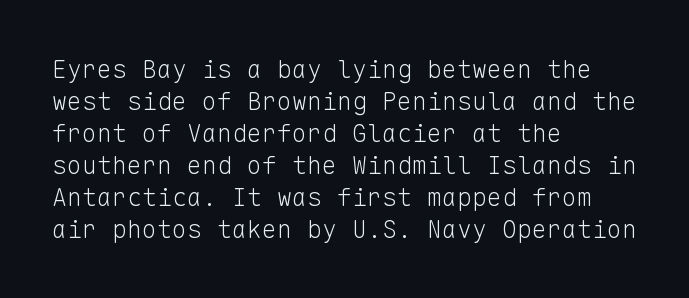
Q: Is the text bold? A: No.
Q: Is the text italic (slanted)? A: No, it is upright.
Q: Is the text underlined? A: No.
Q: How is the paragraph aligned? A: Left-aligned.
Q: Is the spacing between letters normal or unusually wide? A: Normal.
Q: Is the spacing between lines tight, normal or loose? A: Normal.
